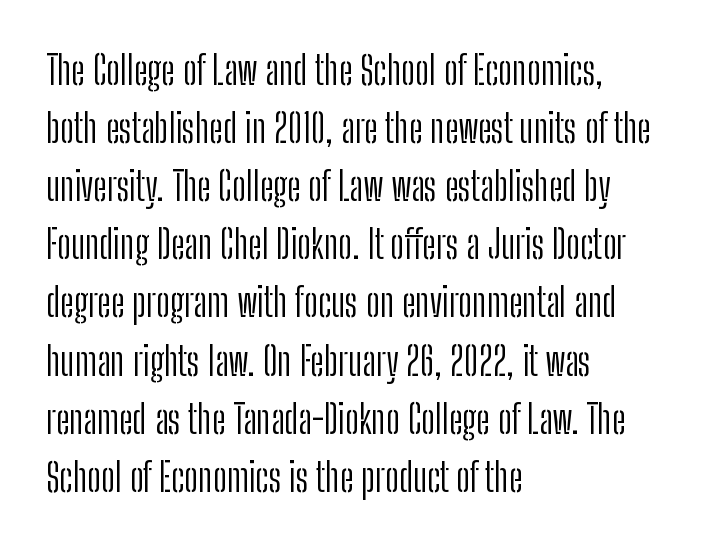
{"serif": "no", "italic": "no", "bold": "no", "weight": "light", "width": "condensed", "stroke_contrast": "low", "x_height": "medium", "monospaced": "no", "underline": "no", "align": "left", "line_spacing": "normal", "line_spacing_ratio": 1.49, "letter_spacing": "normal", "letter_spacing_em": 0.0, "glyph_px": 39}
